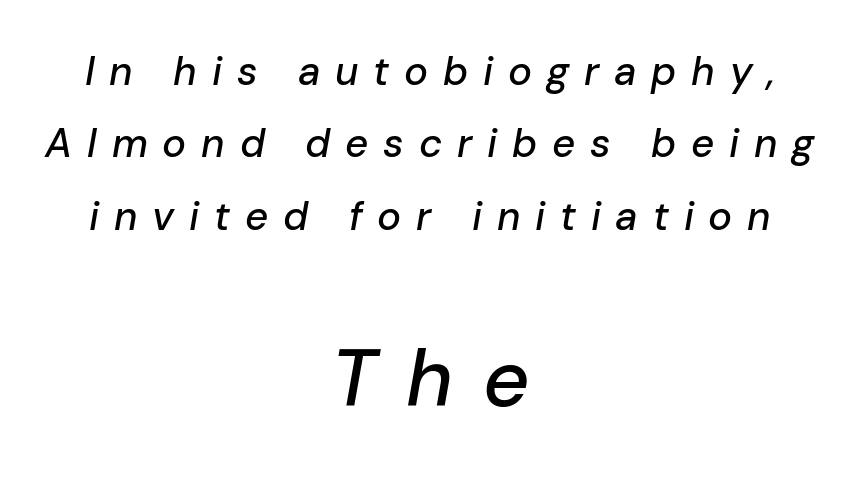
The image shows 80 px text type, italic (leaning right); set centered, line spacing 1.81x, unusually wide letter spacing (+0.37 em), not underlined; the second (bottom) block is 2.0x larger; low stroke contrast and a medium x-height.
